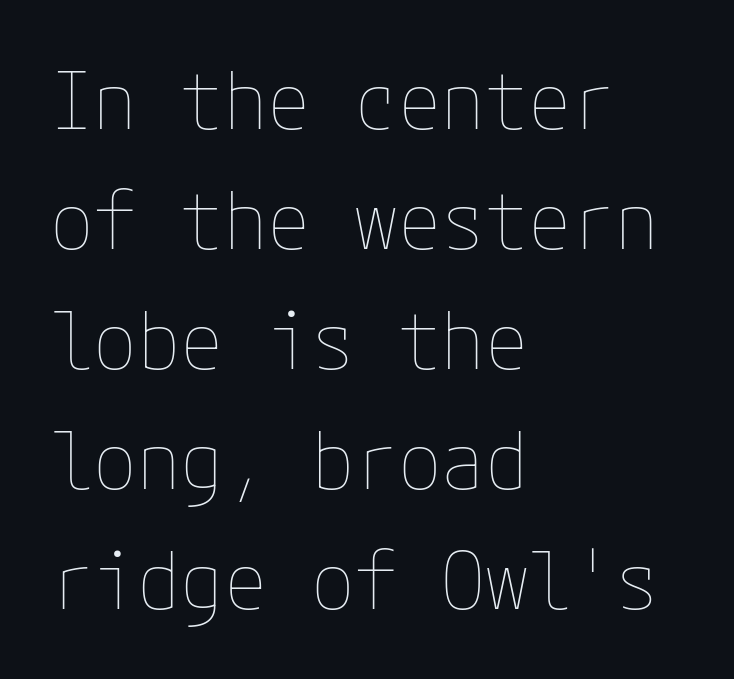
The image shows 79 px thin type, upright; set left-aligned, normal line spacing (1.52x), normal letter spacing, not underlined; low stroke contrast and a medium x-height.
